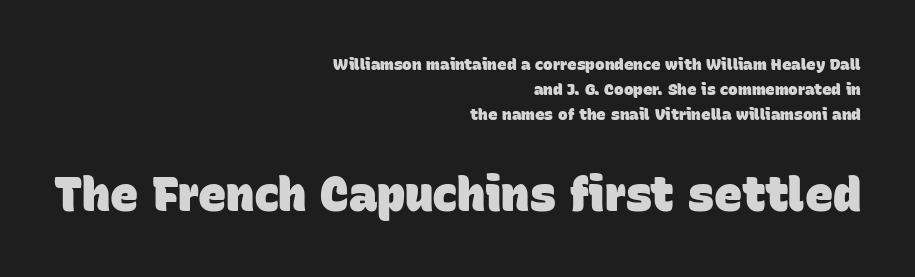
{"serif": "no", "bold": "yes", "weight": "heavy", "width": "normal", "stroke_contrast": "low", "x_height": "large", "monospaced": "no", "underline": "no", "align": "right", "line_spacing": "normal", "line_spacing_ratio": 1.55, "letter_spacing": "normal", "letter_spacing_em": 0.0, "larger_block": "second", "size_ratio": 2.94, "glyph_px": 47}
